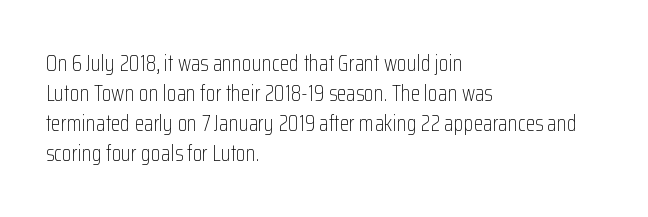
Reading down the column, the eye jumps a familiar distance to each next line. Left-aligned paragraph, ragged on the right. Check under the words: just untouched page. Nope, not italic — everything's standing straight.
